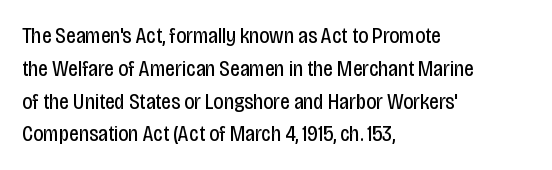
The image shows 22 px text type, upright; set left-aligned, normal line spacing (1.49x), normal letter spacing, not underlined.
